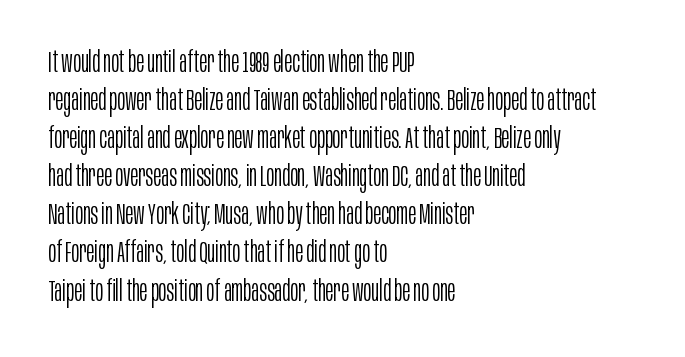
Is the stroke heavy? The answer is a plain regular-or-lighter. The characters display no serif detailing; their extremities are plain. When letters stand straight like this, we call the style roman or upright. The face used here is proportionally spaced, like ordinary book or web type. Students, observe: this is what conventionally led text looks like. Leftover space on each line is placed entirely after the last word.
